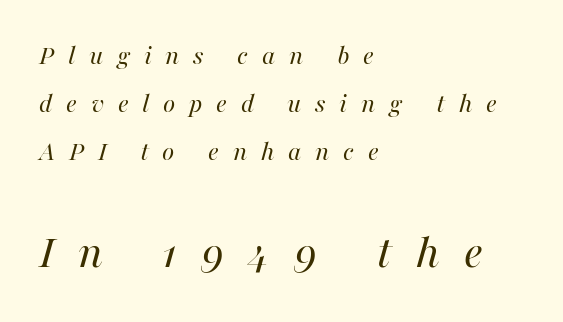
The face used here appears at its bigger size in the lower chunk. The glyphs look as if they've been sheared to an angle. Note the varied advance widths — an 'i' is clearly narrower than an 'm'. A bare baseline throughout the passage. Compared with a typical body face, this is equally light or lighter still. The tracking reads as deliberately expanded to a designer's eye.
